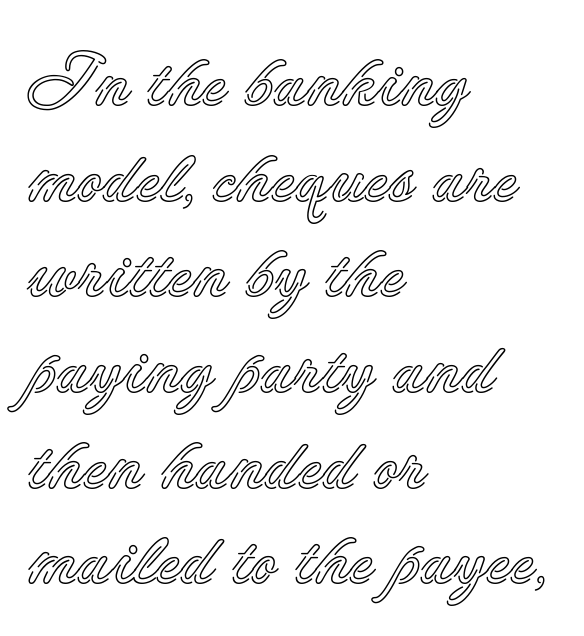
{"width": "normal", "x_height": "small", "monospaced": "no", "underline": "no", "align": "left", "line_spacing": "normal", "line_spacing_ratio": 1.31, "letter_spacing": "normal", "letter_spacing_em": 0.0, "glyph_px": 73}
